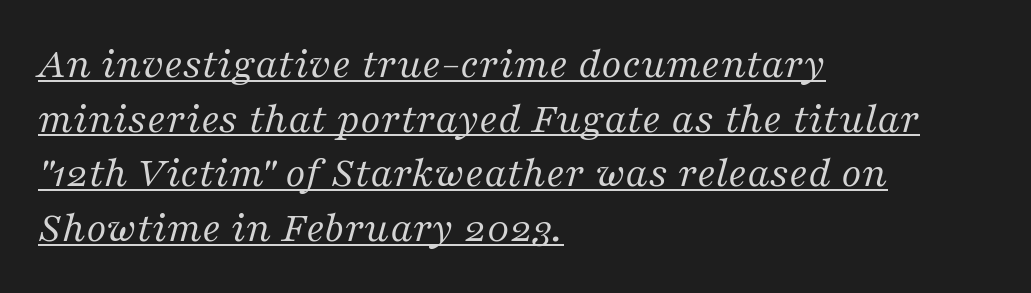
The image shows 44 px regular-weight serif type, italic (leaning right); set left-aligned, line spacing 1.24x, normal letter spacing, underlined; medium stroke contrast and a medium x-height.
